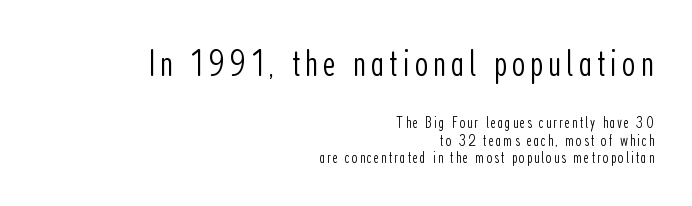
{"serif": "no", "italic": "no", "bold": "no", "weight": "light", "width": "condensed", "stroke_contrast": "low", "x_height": "medium", "monospaced": "no", "underline": "no", "align": "right", "line_spacing": "tight", "line_spacing_ratio": 1.1, "larger_block": "first", "size_ratio": 2.44, "glyph_px": 39}
